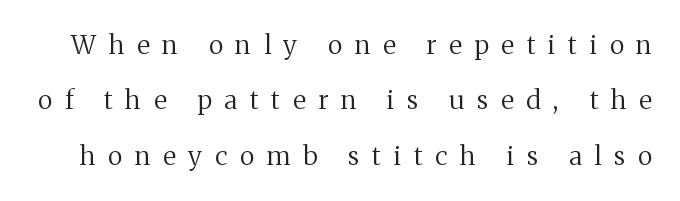
Unlike italic type, these characters show no tilt at all. Has an underline been added? It has not. This rendering widens character spacing well past its baseline value. Compared with a typical body face, this is equally light or lighter still. You could fit nearly another row in the gap between these rows.
